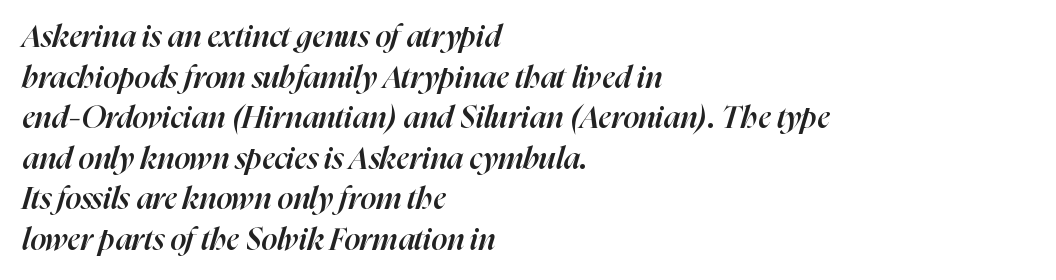
Proportional: the letters do not fall into vertical columns. The rendering applies a slant to the glyphs. The passage shown is semibold, sitting just below true bold. The gaps between neighbouring characters are ordinary and unremarkable. The ragged edge is on the right, which tells us the setting is flush left. Underline: absent.
